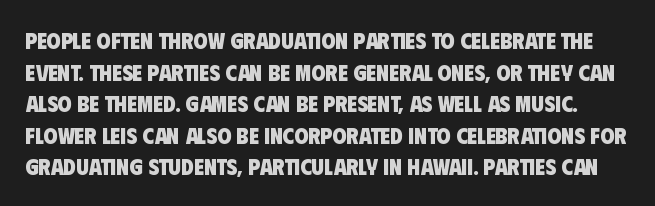
{"bold": "yes", "underline": "no", "line_spacing": "normal", "line_spacing_ratio": 1.37, "letter_spacing": "normal", "letter_spacing_em": 0.0, "glyph_px": 23}
